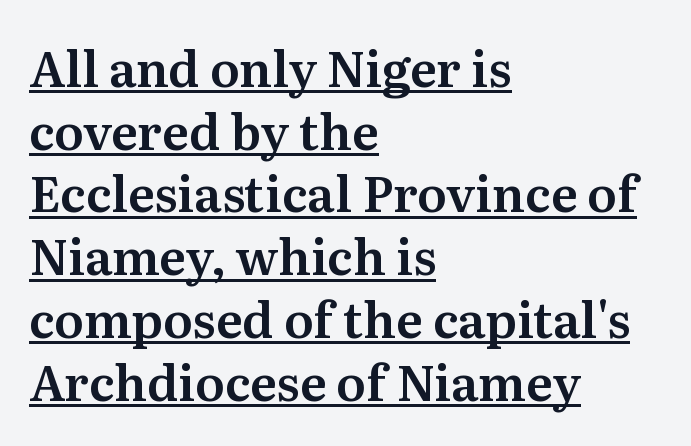
Q: Is the text italic (slanted)? A: No, it is upright.
Q: Is the typeface a serif or a sans-serif typeface? A: Serif.
Q: Is the text underlined? A: Yes.
Q: How is the paragraph aligned? A: Left-aligned.
Q: Is the spacing between letters normal or unusually wide? A: Normal.
Q: Is the spacing between lines tight, normal or loose? A: Normal.
Q: Width (condensed, normal, or wide)? A: Normal.
Q: Stroke contrast? A: Medium.
Q: x-height? A: Medium.
Q: Monospaced? A: No.
